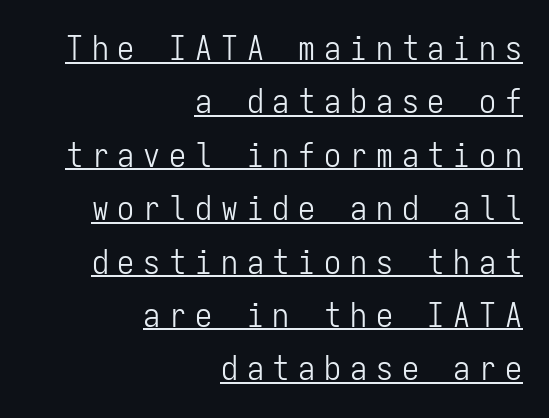
Q: Is the text bold? A: No.
Q: Is the text italic (slanted)? A: No, it is upright.
Q: Is the typeface a serif or a sans-serif typeface? A: Sans-serif.
Q: Is the text underlined? A: Yes.
Q: How is the paragraph aligned? A: Right-aligned.
Q: Is the spacing between letters normal or unusually wide? A: Unusually wide.
Q: Is the spacing between lines tight, normal or loose? A: Normal.
Q: Width (condensed, normal, or wide)? A: Condensed.
Q: Stroke contrast? A: Low.
Q: x-height? A: Medium.
Q: Monospaced? A: Yes.
